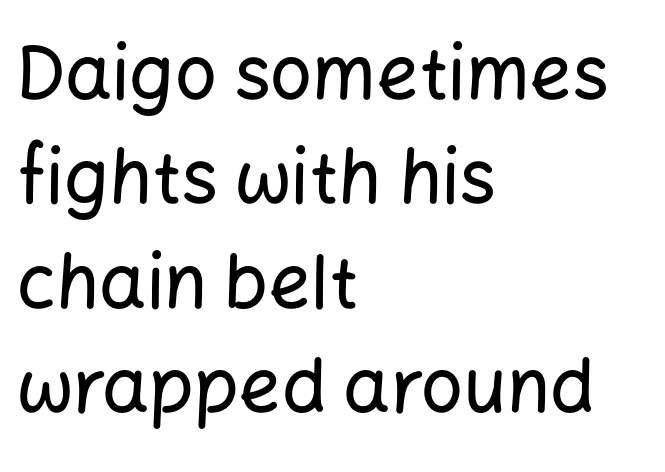
This block has exactly the height ordinary leading produces. Letterform terminals end flat and unadorned throughout the passage. A clean baseline with only descenders dipping below it. The passage shown is typed in a proportional face where columns would drift.
